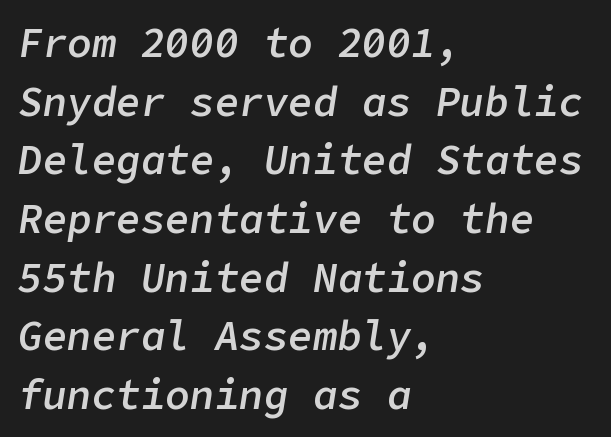
The passage shown is semibold, sitting just below true bold. Line beginnings align vertically; line endings do not. Reading down the column, the eye jumps a familiar distance to each next line. Standard letterfit; no display-style spreading of the glyphs. Does the lettering tilt? It does — this is italic. Letters rest on an invisible, unmarked baseline.
